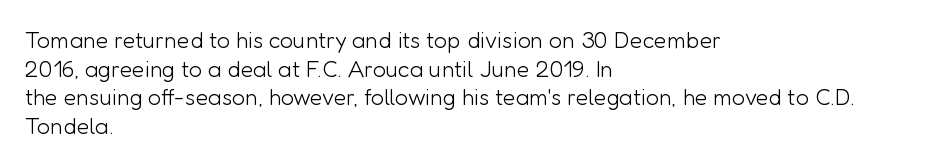
{"italic": "no", "bold": "no", "underline": "no", "align": "left", "line_spacing": "normal", "line_spacing_ratio": 1.25, "letter_spacing": "normal", "letter_spacing_em": 0.0, "glyph_px": 23}
